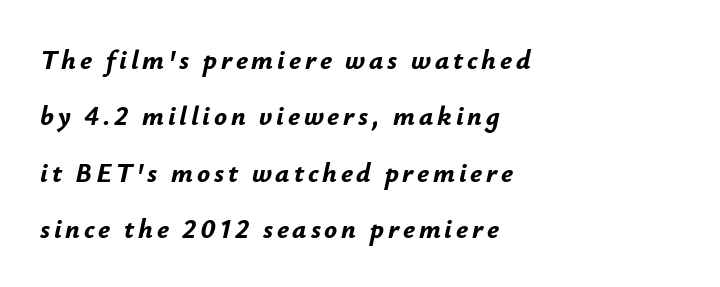
The axis of the letterforms is tilted away from vertical. Plain, unruled lines of type. Is the type bold? Yes — the strokes are clearly thick and heavy. Visually the block forms a straight wall on the left and a jagged coastline on the right. The space between consecutive lines is lavish.
